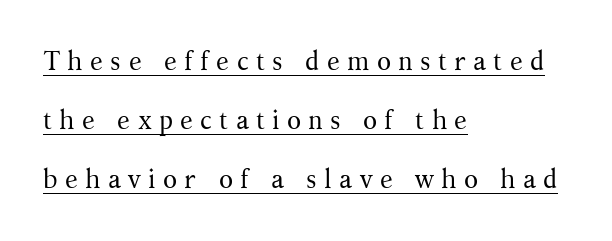
Q: Is the text bold? A: No.
Q: Is the text italic (slanted)? A: No, it is upright.
Q: Is the text underlined? A: Yes.
Q: How is the paragraph aligned? A: Left-aligned.
Q: Is the spacing between letters normal or unusually wide? A: Unusually wide.
Q: Is the spacing between lines tight, normal or loose? A: Loose.
